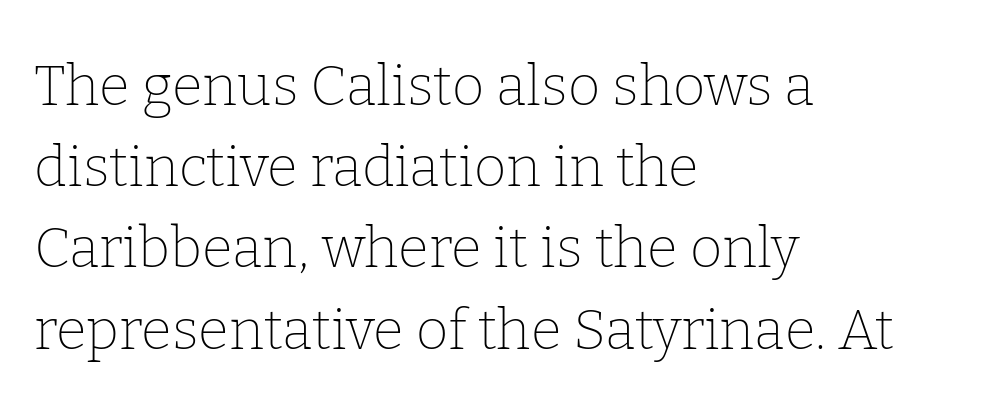
Q: Is the text bold? A: No.
Q: Is the text italic (slanted)? A: No, it is upright.
Q: Is the typeface a serif or a sans-serif typeface? A: Serif.
Q: Is the text underlined? A: No.
Q: How is the paragraph aligned? A: Left-aligned.
Q: Is the spacing between letters normal or unusually wide? A: Normal.
Q: Is the spacing between lines tight, normal or loose? A: Normal.
Q: Width (condensed, normal, or wide)? A: Normal.
Q: Stroke contrast? A: Low.
Q: x-height? A: Medium.
Q: Monospaced? A: No.
